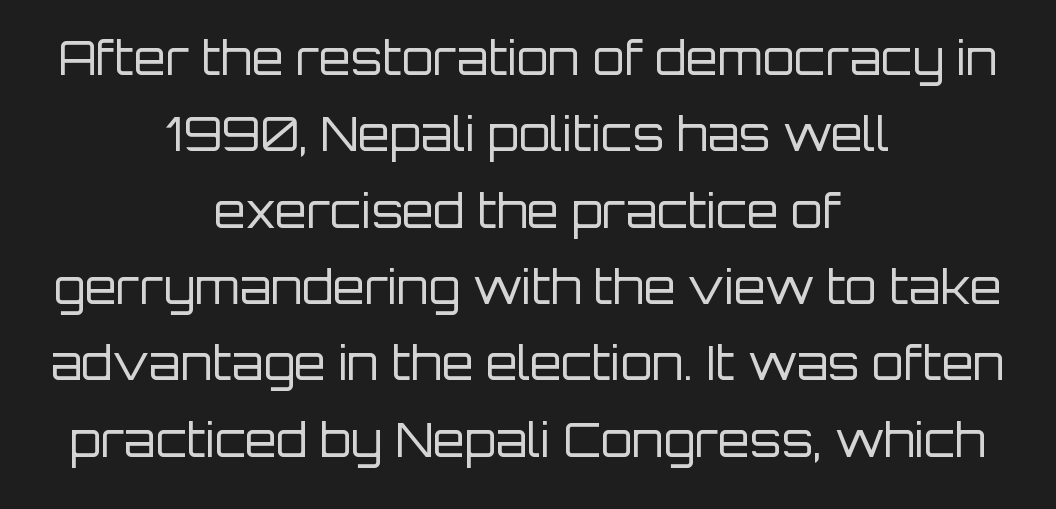
{"serif": "no", "italic": "no", "bold": "no", "weight": "regular", "width": "normal", "stroke_contrast": "low", "x_height": "large", "monospaced": "no", "underline": "no", "align": "center", "line_spacing": "normal", "line_spacing_ratio": 1.66, "letter_spacing": "normal", "letter_spacing_em": 0.0, "glyph_px": 46}
